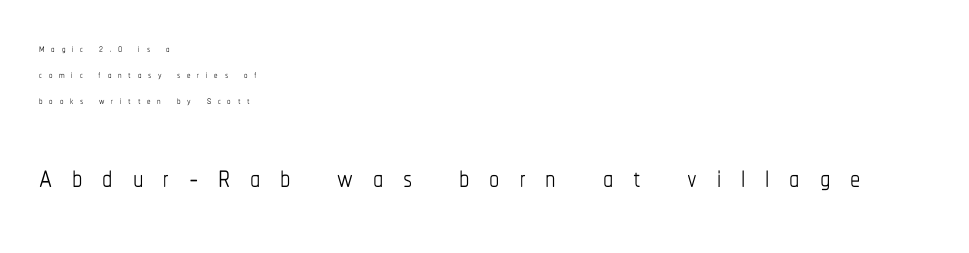
{"italic": "no", "bold": "no", "weight": "thin", "width": "condensed", "stroke_contrast": "low", "x_height": "medium", "monospaced": "no", "underline": "no", "align": "left", "line_spacing_ratio": 1.86, "letter_spacing": "wide", "letter_spacing_em": 0.48, "larger_block": "second", "size_ratio": 2.93, "glyph_px": 41}
